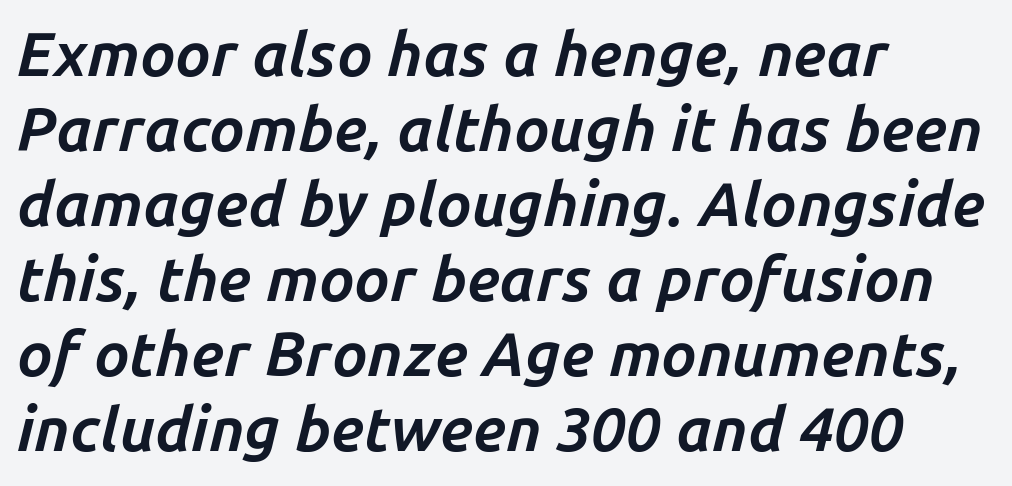
Q: Is the text bold? A: Yes.
Q: Is the text italic (slanted)? A: Yes, it leans right by about 14 degrees.
Q: Is the text underlined? A: No.
Q: How is the paragraph aligned? A: Left-aligned.
Q: Is the spacing between letters normal or unusually wide? A: Normal.
Q: Width (condensed, normal, or wide)? A: Normal.
Q: Stroke contrast? A: Low.
Q: x-height? A: Medium.
Q: Monospaced? A: No.
